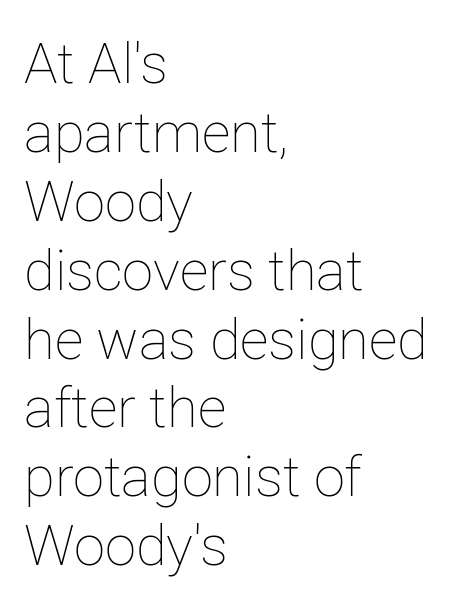
The zone under the glyphs is completely vacant. The font is comparable to plain body text, perhaps lighter. This is the regular roman posture of the typeface. Line starts are locked; line ends wander. Short note: letters normally spaced. Here the designer chose a conventional face with non-uniform glyph widths.
